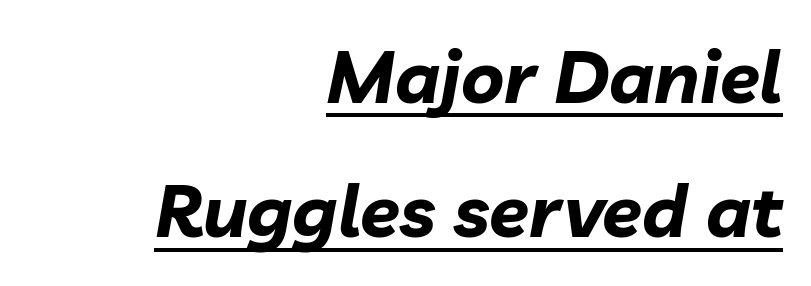
Q: Is the text bold? A: Yes.
Q: Is the text italic (slanted)? A: Yes, it leans right by about 10 degrees.
Q: Is the text underlined? A: Yes.
Q: How is the paragraph aligned? A: Right-aligned.
Q: Is the spacing between letters normal or unusually wide? A: Normal.
Q: Width (condensed, normal, or wide)? A: Normal.
Q: Stroke contrast? A: Low.
Q: x-height? A: Medium.
Q: Monospaced? A: No.
